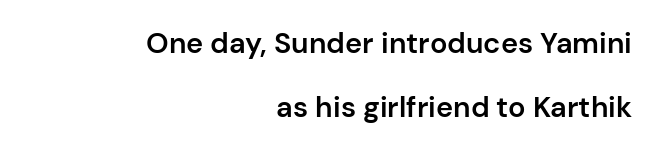
The image shows 29 px semibold sans-serif type, upright; set right-aligned, loose line spacing (2.2x), normal letter spacing, not underlined; low stroke contrast and a medium x-height.
